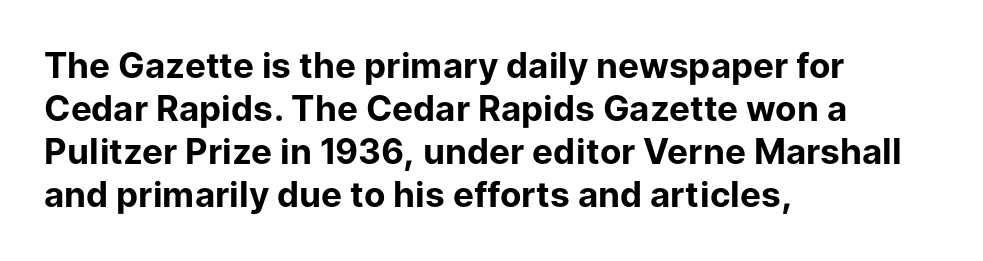
Q: Is the text bold? A: Yes.
Q: Is the text italic (slanted)? A: No, it is upright.
Q: Is the typeface a serif or a sans-serif typeface? A: Sans-serif.
Q: Is the text underlined? A: No.
Q: How is the paragraph aligned? A: Left-aligned.
Q: Is the spacing between letters normal or unusually wide? A: Normal.
Q: Width (condensed, normal, or wide)? A: Normal.
Q: Stroke contrast? A: Low.
Q: x-height? A: Medium.
Q: Monospaced? A: No.
